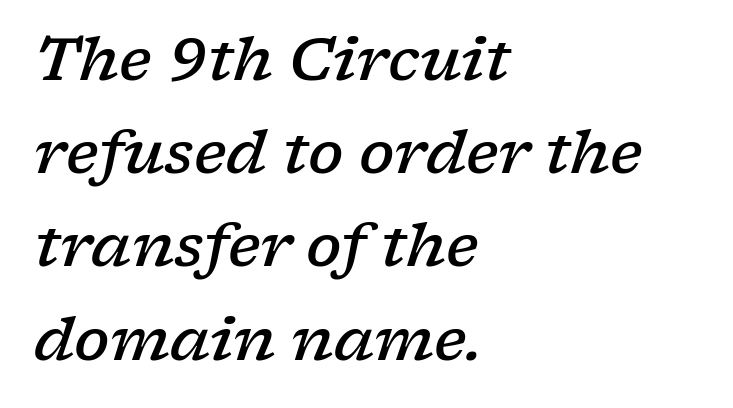
{"serif": "yes", "italic": "yes", "lean": "right", "slant_degrees": 17, "bold": "semi", "weight": "semibold", "width": "wide", "stroke_contrast": "low", "x_height": "medium", "monospaced": "no", "underline": "no", "align": "left", "line_spacing": "normal", "line_spacing_ratio": 1.58, "letter_spacing": "normal", "letter_spacing_em": 0.0, "glyph_px": 59}
